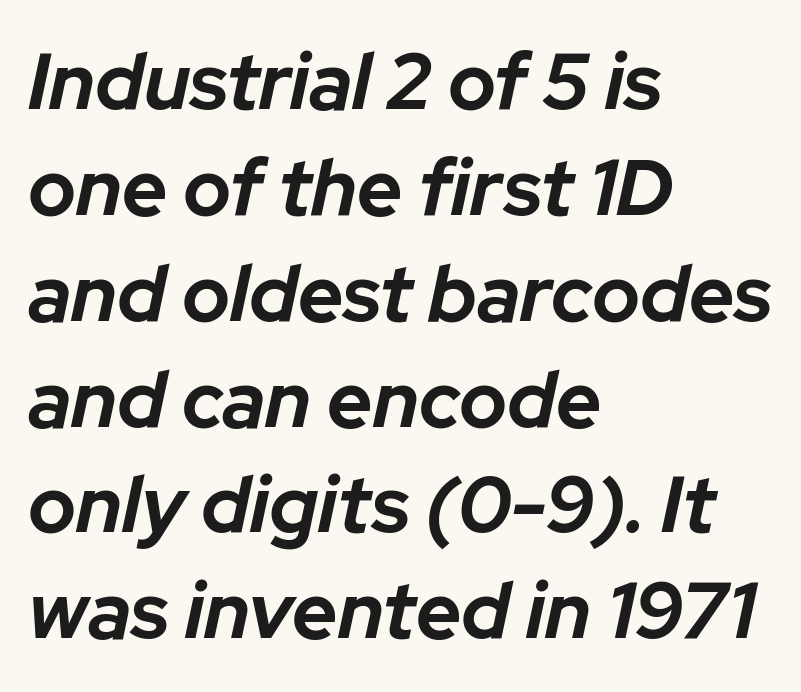
Summary of weight: heavy, a full bold. Words float on clear page, feet unadorned. Casual observation: everything's shoved over to the left. The rendering keeps characters at their native spacing. You can tell it's italic because the verticals aren't actually vertical.
